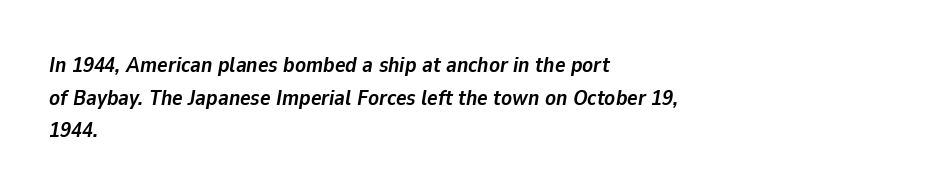
Anything drawn beneath the words? Only blank space. You could call the tracking neutral — neither tight nor loose. Whoever set this chose a conventional vertical rhythm. Designer's note — italics engaged.
